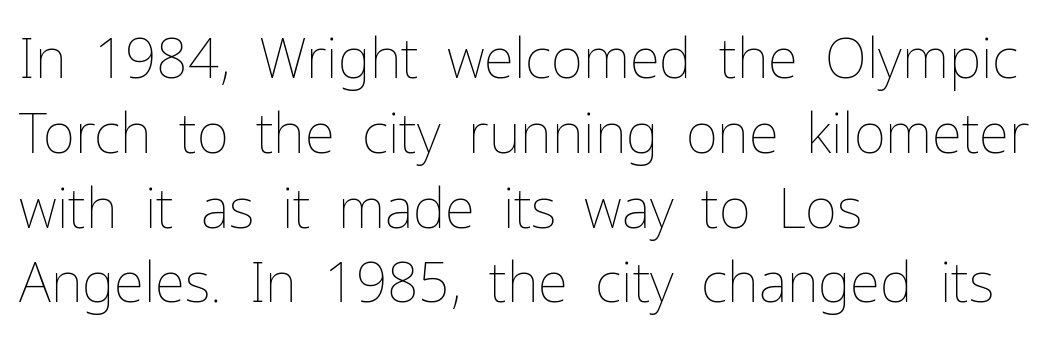
The font's upright variant was chosen for this text. Visually the block forms a straight wall on the left and a jagged coastline on the right. Underlining? Definitely not there. Students, note that the glyphs here touch the page at normal intervals. Looks like regular typesetting: each glyph gets only the width it needs.
